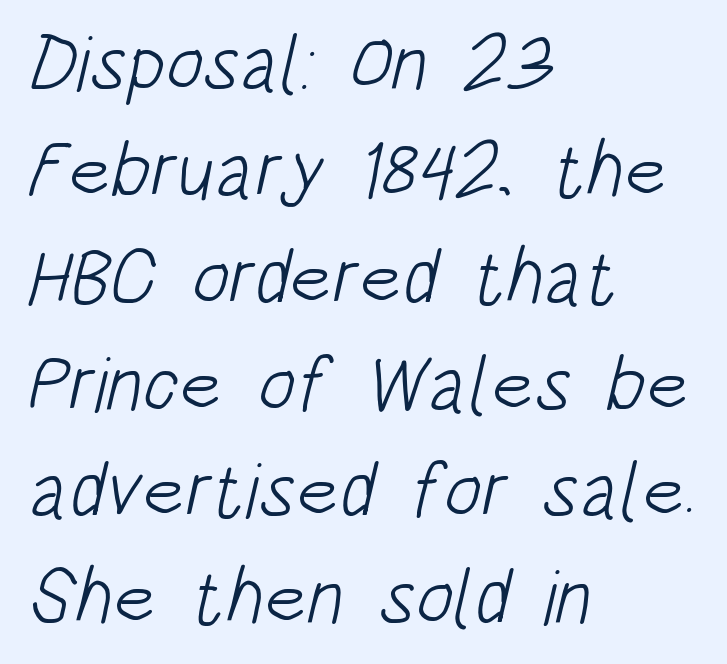
{"serif": "no", "bold": "no", "weight": "light", "width": "condensed", "stroke_contrast": "low", "x_height": "large", "monospaced": "no", "underline": "no", "align": "left", "line_spacing": "normal", "line_spacing_ratio": 1.37, "letter_spacing": "normal", "letter_spacing_em": 0.0, "glyph_px": 78}
